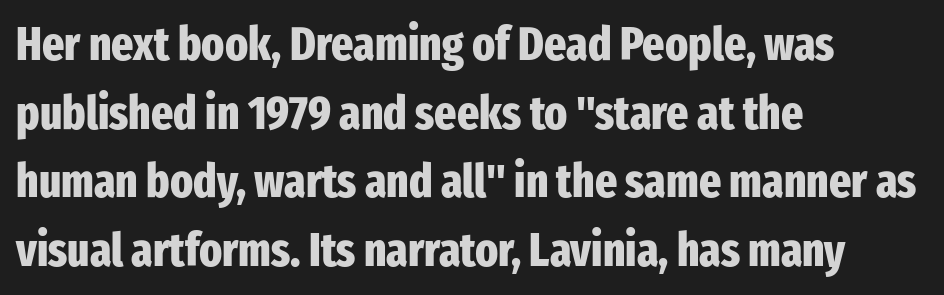
Q: Is the text bold? A: Yes.
Q: Is the text italic (slanted)? A: No, it is upright.
Q: Is the typeface a serif or a sans-serif typeface? A: Sans-serif.
Q: Is the text underlined? A: No.
Q: How is the paragraph aligned? A: Left-aligned.
Q: Is the spacing between letters normal or unusually wide? A: Normal.
Q: Is the spacing between lines tight, normal or loose? A: Normal.
Q: Width (condensed, normal, or wide)? A: Condensed.
Q: Stroke contrast? A: Low.
Q: x-height? A: Medium.
Q: Monospaced? A: No.
